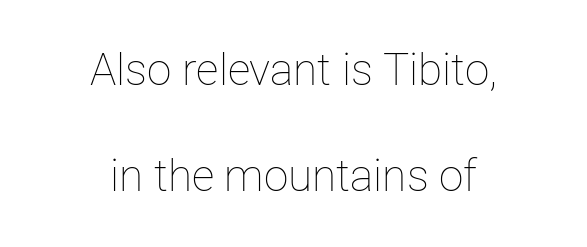
Q: Is the text bold? A: No.
Q: Is the text italic (slanted)? A: No, it is upright.
Q: Is the text underlined? A: No.
Q: How is the paragraph aligned? A: Centered.
Q: Is the spacing between letters normal or unusually wide? A: Normal.
Q: Is the spacing between lines tight, normal or loose? A: Loose.
Q: Width (condensed, normal, or wide)? A: Normal.
Q: Stroke contrast? A: Low.
Q: x-height? A: Medium.
Q: Monospaced? A: No.
